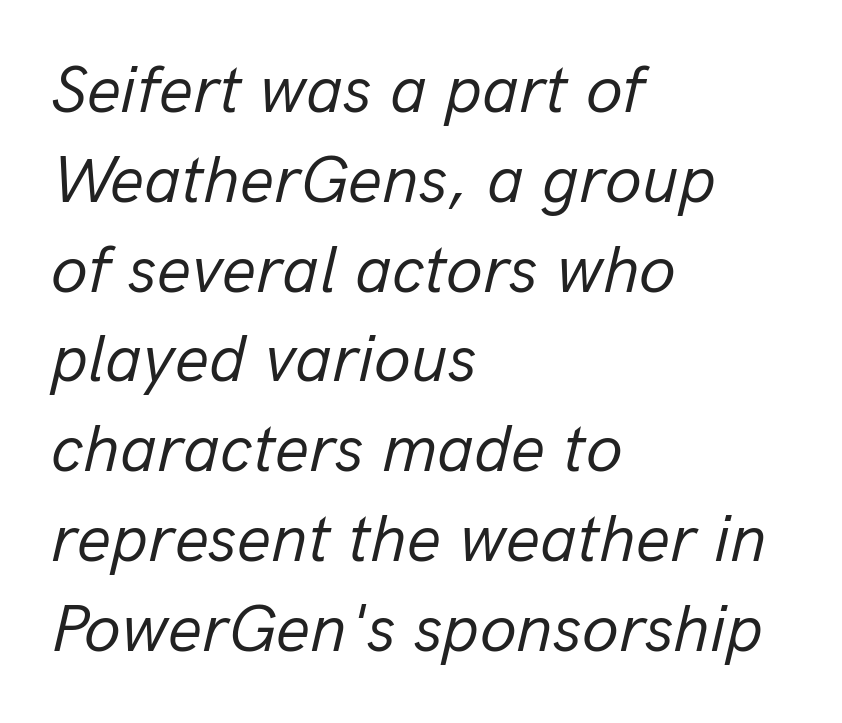
Q: Is the text bold? A: No.
Q: Is the text italic (slanted)? A: Yes, it leans right by about 13 degrees.
Q: Is the text underlined? A: No.
Q: How is the paragraph aligned? A: Left-aligned.
Q: Is the spacing between letters normal or unusually wide? A: Normal.
Q: Is the spacing between lines tight, normal or loose? A: Normal.
Q: Width (condensed, normal, or wide)? A: Normal.
Q: Stroke contrast? A: Low.
Q: x-height? A: Medium.
Q: Monospaced? A: No.
